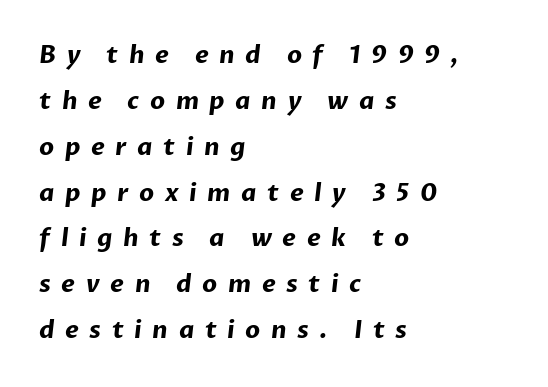
Tracking here is generous; glyphs stand well apart from one another. Compared with a centered layout, this one pins lines to the left instead. On the weight axis this lands at bold, roughly 700. How would I describe the line gaps? Wide and relaxed. The space directly below the letters is spotless.
